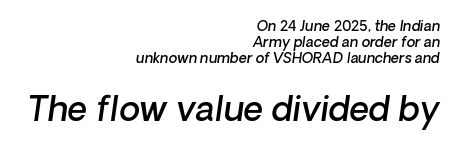
Q: Is the text bold? A: Semi-bold.
Q: Is the typeface a serif or a sans-serif typeface? A: Sans-serif.
Q: Is the text underlined? A: No.
Q: How is the paragraph aligned? A: Right-aligned.
Q: Is the spacing between letters normal or unusually wide? A: Normal.
Q: Is the spacing between lines tight, normal or loose? A: Tight.
Q: Which block of text is set in a larger size, the first (top) or the second (bottom)? A: The second (bottom) one.
Q: Width (condensed, normal, or wide)? A: Normal.
Q: Stroke contrast? A: Low.
Q: x-height? A: Medium.
Q: Monospaced? A: No.
